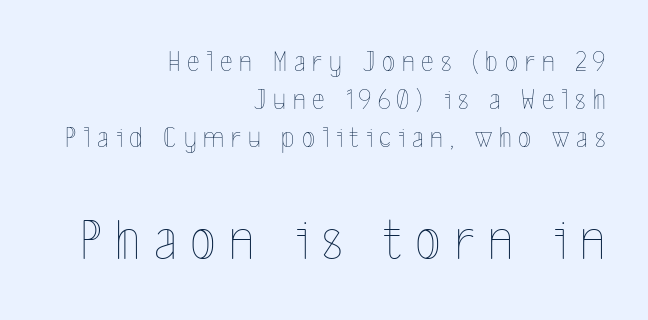
The image shows 59 px thin, condensed type, upright; set right-aligned, normal line spacing (1.27x), unusually wide letter spacing (+0.23 em), not underlined; the second (bottom) block is 1.97x larger; a medium x-height.
